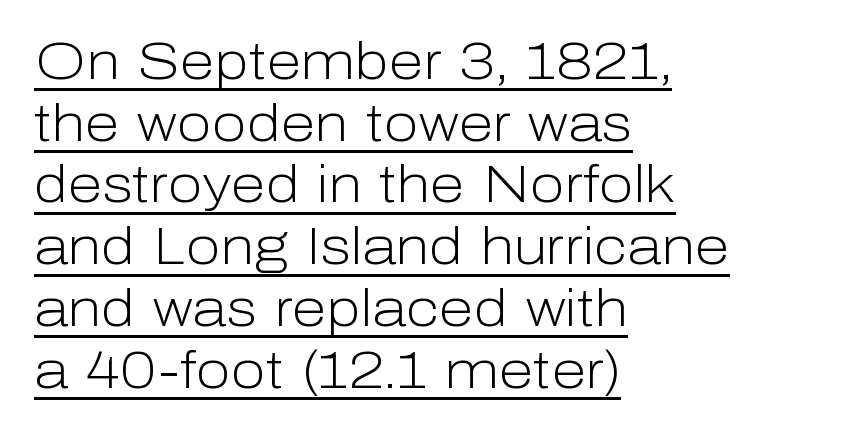
What kind of face is this? One without serifs — a sans. Think of a printed novel: that variable character pitch is what you see here. Look at the tracking — it's just the regular setting, nothing added. The font sits on the lighter half of the weight spectrum, regular included. Style check: upright.
